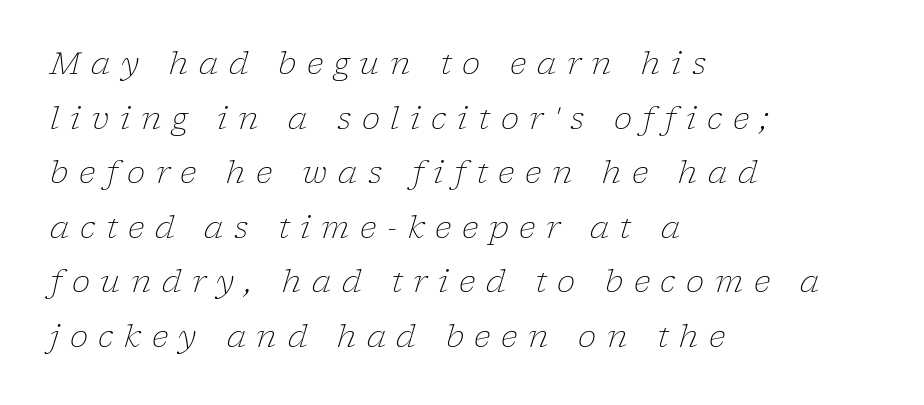
Q: Is the text bold? A: No.
Q: Is the text italic (slanted)? A: Yes, it leans right by about 17 degrees.
Q: Is the typeface a serif or a sans-serif typeface? A: Serif.
Q: Is the text underlined? A: No.
Q: How is the paragraph aligned? A: Left-aligned.
Q: Is the spacing between letters normal or unusually wide? A: Unusually wide.
Q: Width (condensed, normal, or wide)? A: Normal.
Q: Stroke contrast? A: Low.
Q: x-height? A: Medium.
Q: Monospaced? A: No.
